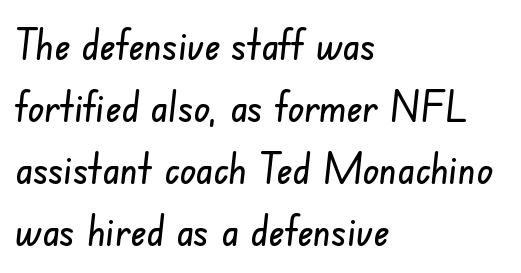
The image shows 43 px condensed sans-serif type; set left-aligned, normal line spacing (1.44x), normal letter spacing, not underlined; low stroke contrast and a small x-height.
